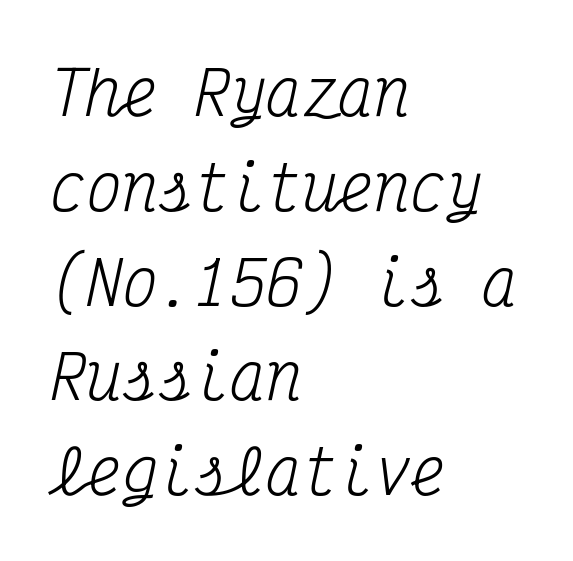
Baseline-to-baseline distance is the conventional proportion of letter height. The space directly below the letters is spotless. Visually the block forms a straight wall on the left and a jagged coastline on the right. Here the designer chose a console-style face with uniform glyph widths.
